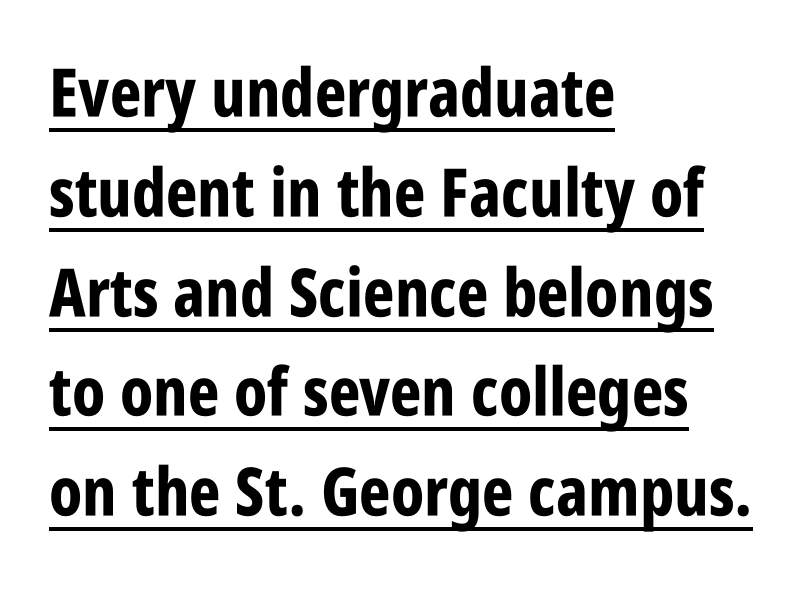
Q: Is the text bold? A: Yes.
Q: Is the text italic (slanted)? A: No, it is upright.
Q: Is the typeface a serif or a sans-serif typeface? A: Sans-serif.
Q: Is the text underlined? A: Yes.
Q: How is the paragraph aligned? A: Left-aligned.
Q: Is the spacing between letters normal or unusually wide? A: Normal.
Q: Is the spacing between lines tight, normal or loose? A: Normal.
Q: Width (condensed, normal, or wide)? A: Condensed.
Q: Stroke contrast? A: Low.
Q: x-height? A: Large.
Q: Monospaced? A: No.
